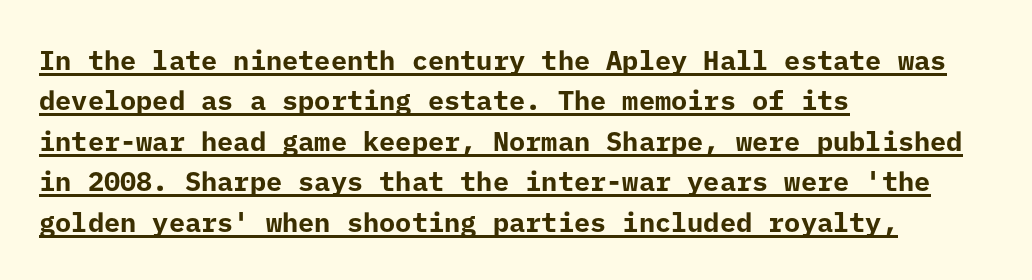
Is there an underline? Yes — a line sits under the letters. Each word holds together tightly as a unit, with standard inter-letter gaps. Caption: multi-line text, flush left, ragged right. These words are printed bold, with thick strokes throughout.
